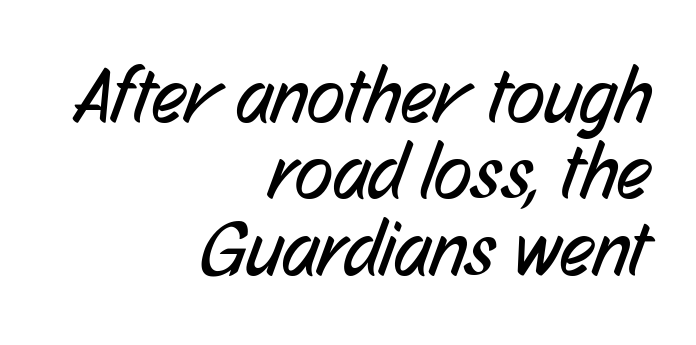
The rendering uses natural spacing where letterforms have individual widths. Lines of text with bare space underneath. The strokes are not fattened; the text isn't bold. Nothing sits at the stroke ends, so this counts as sans-serif. Observe the ordinary spacing: letters are neighbours, not strangers.
